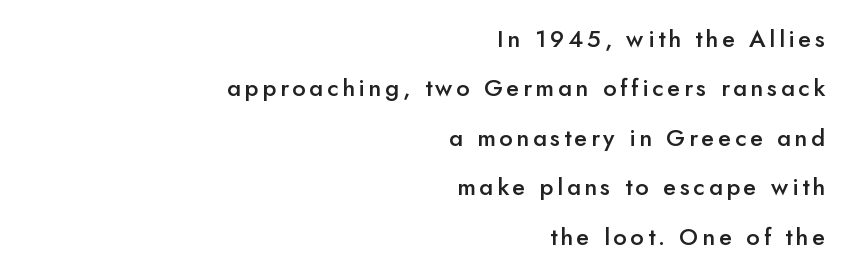
Q: Is the text bold? A: Semi-bold.
Q: Is the text italic (slanted)? A: No, it is upright.
Q: Is the text underlined? A: No.
Q: How is the paragraph aligned? A: Right-aligned.
Q: Is the spacing between lines tight, normal or loose? A: Loose.
